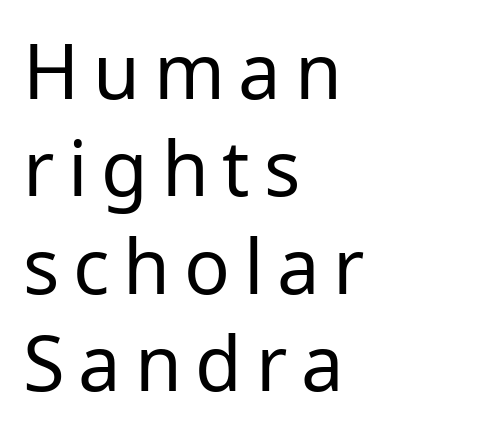
The vertical gap from one line to the next is medium. Visually the block forms a straight wall on the left and a jagged coastline on the right. Stroke thickness stays within the range of a standard reading face or lighter. The passage shown is not underscored anywhere. The font's upright variant was chosen for this text.
